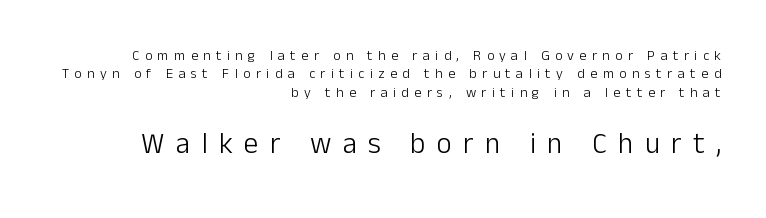
{"serif": "no", "italic": "no", "bold": "no", "weight": "light", "width": "normal", "stroke_contrast": "low", "x_height": "medium", "monospaced": "no", "underline": "no", "align": "right", "line_spacing": "normal", "line_spacing_ratio": 1.31, "letter_spacing": "wide", "letter_spacing_em": 0.39, "larger_block": "second", "size_ratio": 2.07, "glyph_px": 29}
